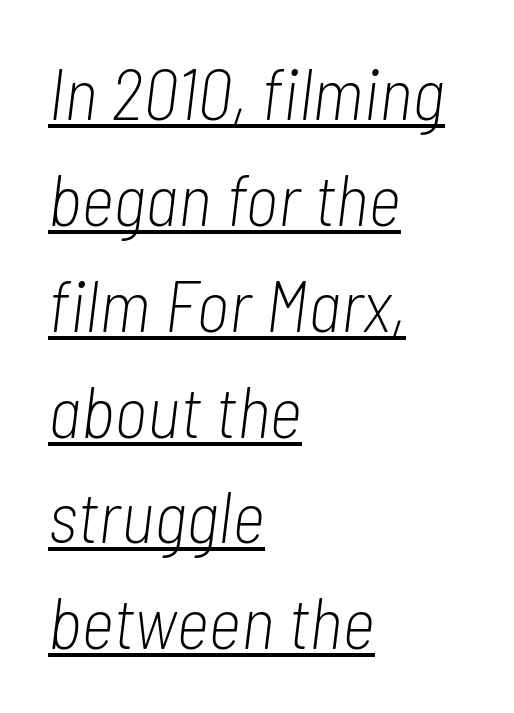
{"italic": "yes", "lean": "right", "slant_degrees": 7, "bold": "no", "weight": "light", "width": "condensed", "stroke_contrast": "low", "x_height": "medium", "monospaced": "no", "underline": "yes", "align": "left", "line_spacing": "normal", "line_spacing_ratio": 1.47, "letter_spacing": "normal", "letter_spacing_em": 0.0, "glyph_px": 72}
